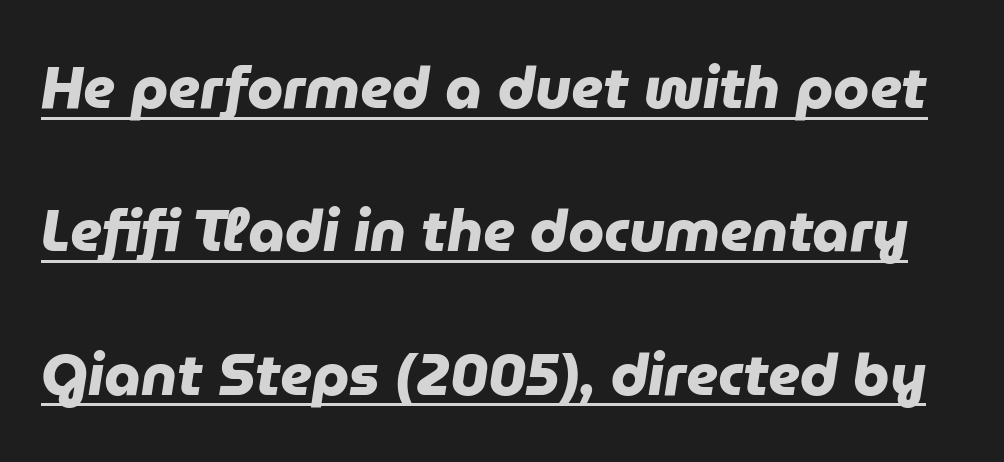
The image shows 58 px heavy sans-serif type; set loose line spacing (2.47x), normal letter spacing, underlined; low stroke contrast and a medium x-height.
